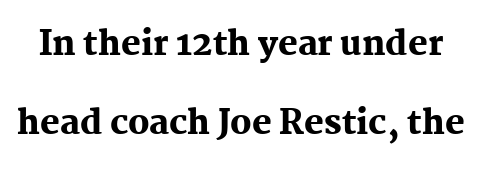
Each new line begins a long way beneath the previous one. The characters display serif detailing at their extremities. The line texture is even and compact thanks to regular tracking. As a designer I'd log this as weight 700, bold.
